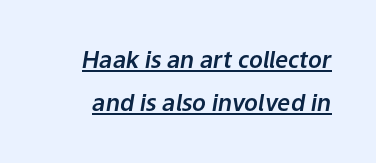
Would a proofreader flag this as italicized? Yes. What decoration does the sample have? An underline. The line texture is even and compact thanks to regular tracking.
